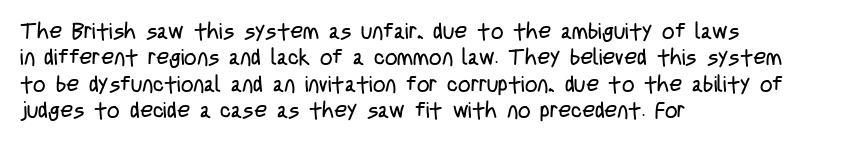
{"italic": "no", "bold": "no", "underline": "no", "align": "left", "line_spacing_ratio": 1.2, "letter_spacing": "normal", "letter_spacing_em": 0.0, "glyph_px": 22}
